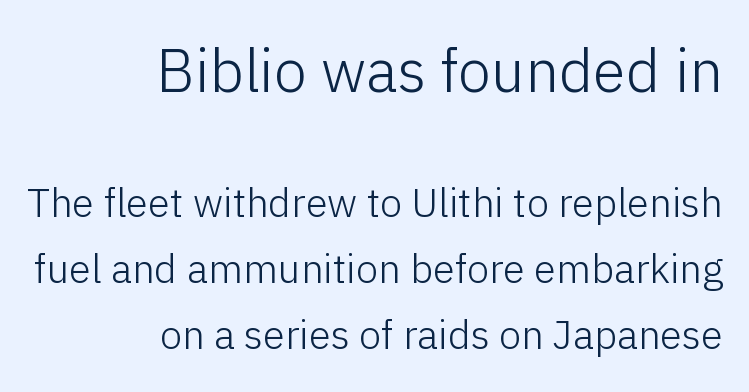
Q: Is the text bold? A: No.
Q: Is the text italic (slanted)? A: No, it is upright.
Q: Is the typeface a serif or a sans-serif typeface? A: Sans-serif.
Q: Is the text underlined? A: No.
Q: How is the paragraph aligned? A: Right-aligned.
Q: Is the spacing between letters normal or unusually wide? A: Normal.
Q: Is the spacing between lines tight, normal or loose? A: Normal.
Q: Which block of text is set in a larger size, the first (top) or the second (bottom)? A: The first (top) one.
Q: Width (condensed, normal, or wide)? A: Normal.
Q: Stroke contrast? A: Low.
Q: x-height? A: Medium.
Q: Monospaced? A: No.
